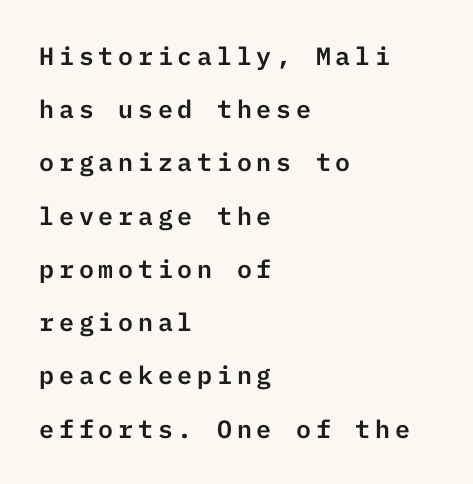
The image shows 25 px text type, upright; set left-aligned, loose line spacing (2.13x), not underlined.
